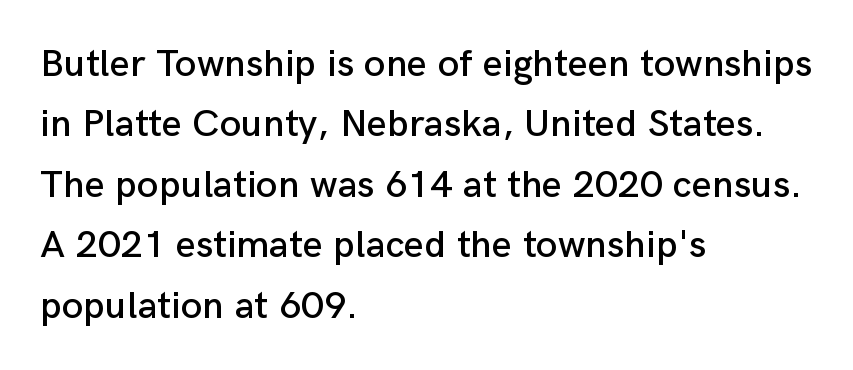
Q: Is the text italic (slanted)? A: No, it is upright.
Q: Is the typeface a serif or a sans-serif typeface? A: Sans-serif.
Q: Is the text underlined? A: No.
Q: How is the paragraph aligned? A: Left-aligned.
Q: Is the spacing between letters normal or unusually wide? A: Normal.
Q: Is the spacing between lines tight, normal or loose? A: Normal.
Q: Width (condensed, normal, or wide)? A: Normal.
Q: Stroke contrast? A: Low.
Q: x-height? A: Medium.
Q: Monospaced? A: No.
